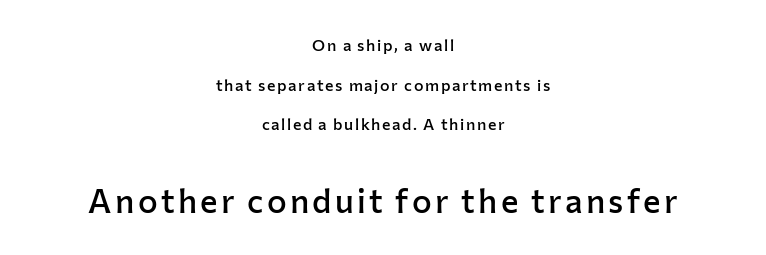
The image shows 33 px semibold sans-serif type, upright; set centered, loose line spacing (2.48x), not underlined; the second (bottom) block is 2.06x larger; low stroke contrast and a medium x-height.
